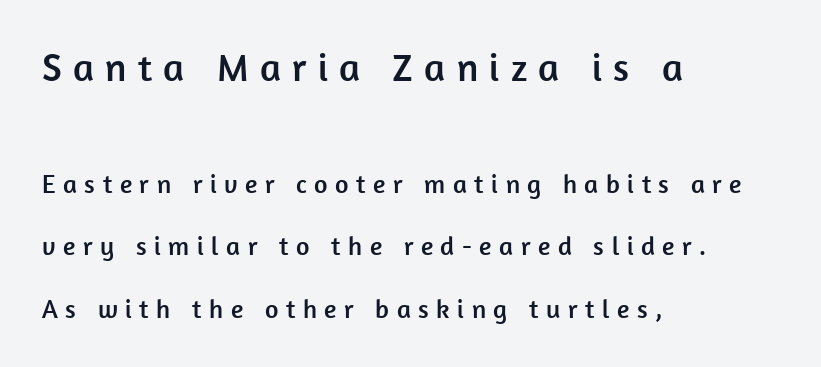
Q: Is the text italic (slanted)? A: No, it is upright.
Q: Is the typeface a serif or a sans-serif typeface? A: Sans-serif.
Q: Is the text underlined? A: No.
Q: How is the paragraph aligned? A: Left-aligned.
Q: Is the spacing between letters normal or unusually wide? A: Unusually wide.
Q: Is the spacing between lines tight, normal or loose? A: Loose.
Q: Which block of text is set in a larger size, the first (top) or the second (bottom)? A: The first (top) one.
Q: Width (condensed, normal, or wide)? A: Normal.
Q: Stroke contrast? A: Low.
Q: x-height? A: Medium.
Q: Monospaced? A: No.
